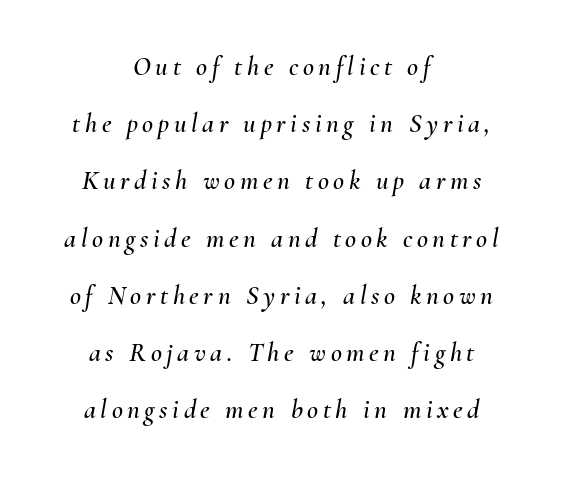
{"italic": "yes", "lean": "right", "slant_degrees": 10, "underline": "no", "align": "center", "line_spacing": "loose", "line_spacing_ratio": 2.12, "glyph_px": 27}
